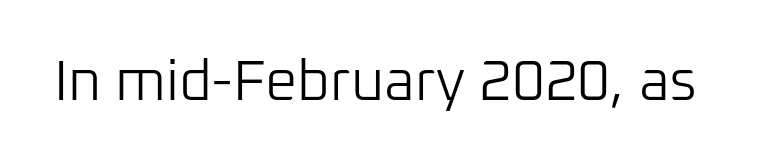
Ascenders rise straight up at ninety degrees. The area under the type is left untouched. Do the characters align in a grid? No, the font is proportional. This sample uses plain, unmodified letter spacing. Classification — sans serif. The passage shown is not bold in any degree.
